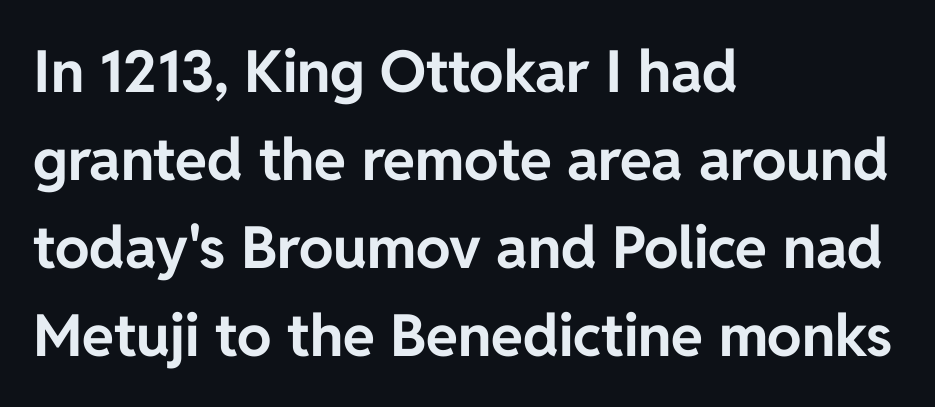
The image shows 58 px bold sans-serif type, upright; set left-aligned, normal line spacing (1.52x), normal letter spacing, not underlined; low stroke contrast and a medium x-height.
